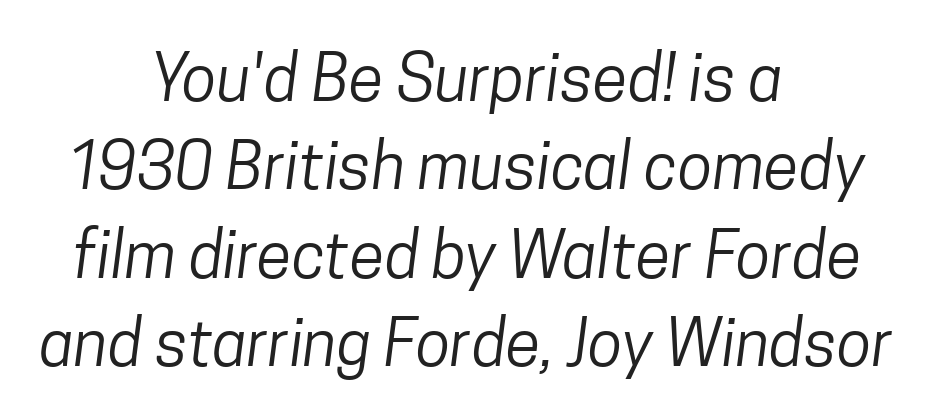
Q: Is the text bold? A: No.
Q: Is the typeface a serif or a sans-serif typeface? A: Sans-serif.
Q: Is the text underlined? A: No.
Q: How is the paragraph aligned? A: Centered.
Q: Is the spacing between letters normal or unusually wide? A: Normal.
Q: Is the spacing between lines tight, normal or loose? A: Normal.
Q: Width (condensed, normal, or wide)? A: Condensed.
Q: Stroke contrast? A: Low.
Q: x-height? A: Medium.
Q: Monospaced? A: No.
